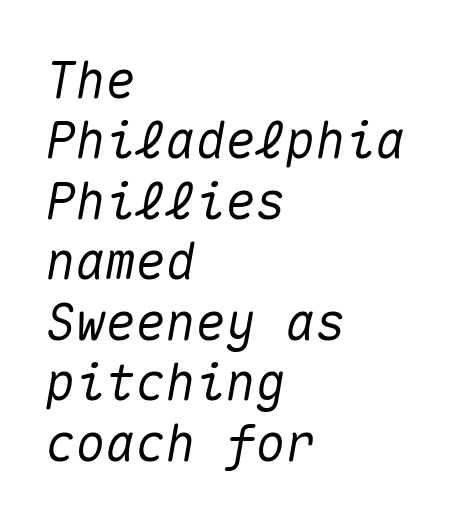
{"italic": "yes", "lean": "right", "slant_degrees": 10, "width": "normal", "stroke_contrast": "medium", "x_height": "medium", "monospaced": "yes", "underline": "no", "align": "left", "line_spacing_ratio": 1.21, "letter_spacing": "normal", "letter_spacing_em": 0.0, "glyph_px": 50}
